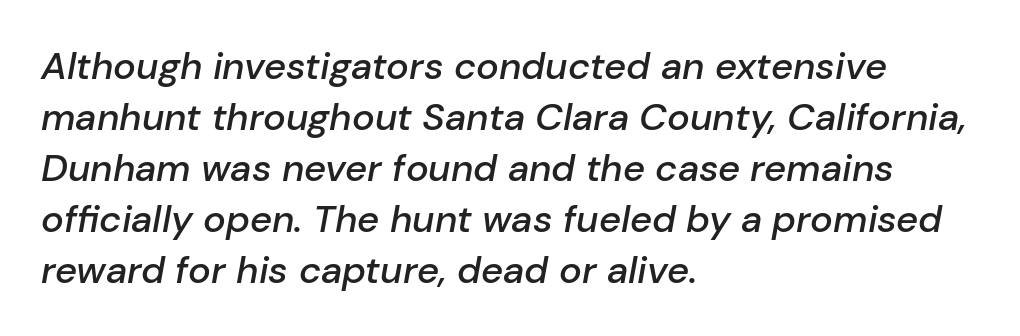
Casual observation: everything's shoved over to the left. Honestly, the row spacing looks completely unremarkable. The face used here is proportionally spaced, like ordinary book or web type. If you drew a line through each stem, it would be angled. Decoration check: the copy has no underline. The letterforms sit shoulder to shoulder at normal distance.
